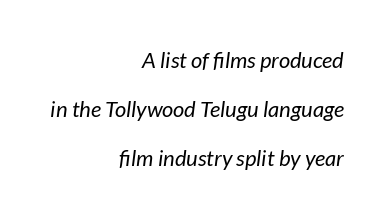
{"italic": "yes", "lean": "right", "slant_degrees": 7, "bold": "no", "underline": "no", "align": "right", "line_spacing": "loose", "line_spacing_ratio": 2.22, "letter_spacing": "normal", "letter_spacing_em": 0.0, "glyph_px": 22}
